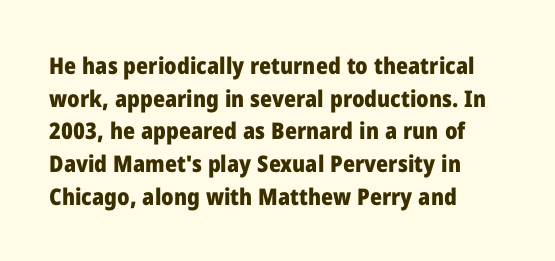
{"italic": "no", "bold": "yes", "underline": "no", "align": "left", "line_spacing": "normal", "line_spacing_ratio": 1.42, "letter_spacing": "normal", "letter_spacing_em": 0.0, "glyph_px": 23}
